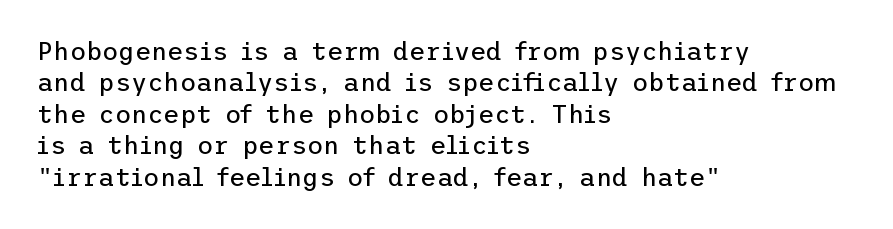
{"italic": "no", "bold": "no", "underline": "no", "align": "left", "line_spacing": "normal", "line_spacing_ratio": 1.26, "letter_spacing": "normal", "letter_spacing_em": 0.0, "glyph_px": 25}
